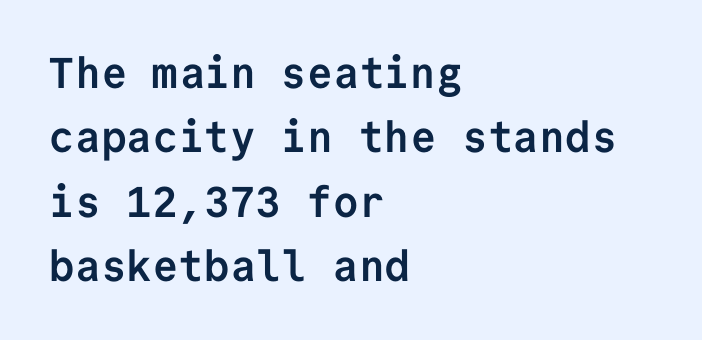
The image shows 43 px semibold sans-serif type, upright, monospaced; set left-aligned, normal line spacing (1.5x), normal letter spacing, not underlined; low stroke contrast and a medium x-height.
